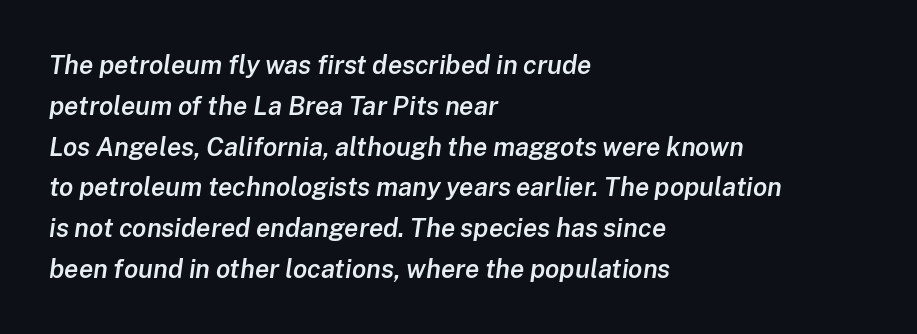
{"italic": "yes", "lean": "right", "slant_degrees": 8, "bold": "semi", "underline": "no", "align": "left", "line_spacing": "normal", "line_spacing_ratio": 1.57, "letter_spacing": "normal", "letter_spacing_em": 0.0, "glyph_px": 26}
